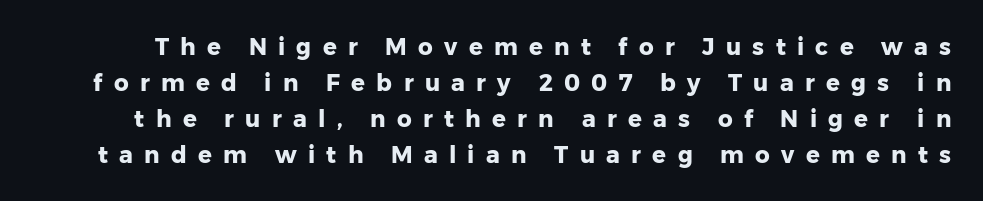
The image shows 23 px bold type, upright; set normal line spacing (1.56x), unusually wide letter spacing (+0.49 em), not underlined.
